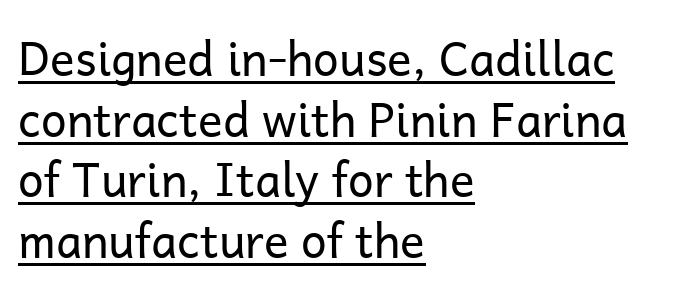
The image shows 46 px regular-weight sans-serif type, upright; set left-aligned, normal line spacing (1.32x), normal letter spacing, underlined; low stroke contrast and a medium x-height.
